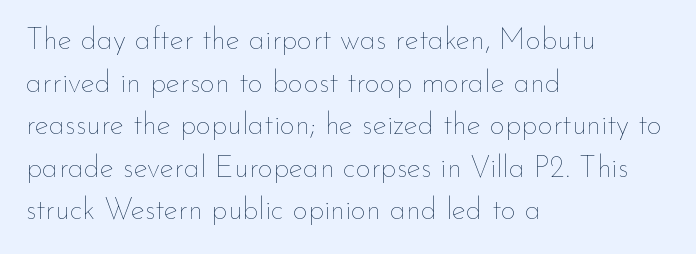
Q: Is the text bold? A: No.
Q: Is the text italic (slanted)? A: No, it is upright.
Q: Is the text underlined? A: No.
Q: How is the paragraph aligned? A: Left-aligned.
Q: Is the spacing between letters normal or unusually wide? A: Normal.
Q: Is the spacing between lines tight, normal or loose? A: Normal.
Q: Width (condensed, normal, or wide)? A: Normal.
Q: Stroke contrast? A: Low.
Q: x-height? A: Small.
Q: Monospaced? A: No.
